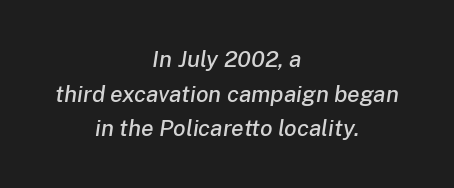
Q: Is the text italic (slanted)? A: Yes, it leans right by about 8 degrees.
Q: Is the text underlined? A: No.
Q: How is the paragraph aligned? A: Centered.
Q: Is the spacing between letters normal or unusually wide? A: Normal.
Q: Is the spacing between lines tight, normal or loose? A: Normal.
